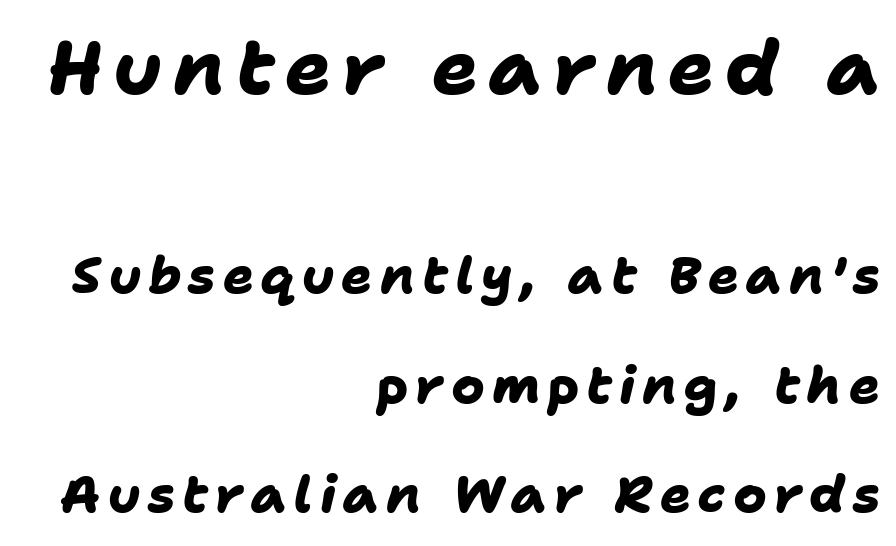
Whoever set this made the first block the dominant, larger element. Think of a printed novel: that variable character pitch is what you see here. One-word summary of the alignment: right. The passage shown is typeset with a sans-serif family. Check the space under the baseline: it is left empty. Notice the wide empty band between every row — that's loose leading.
